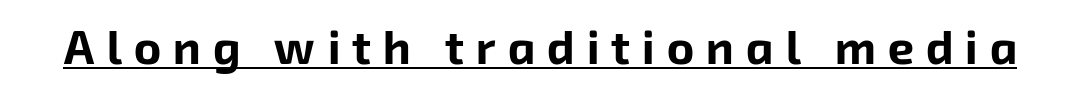
{"serif": "no", "bold": "yes", "weight": "bold", "width": "normal", "stroke_contrast": "low", "x_height": "medium", "monospaced": "no", "underline": "yes", "letter_spacing": "wide", "letter_spacing_em": 0.25, "glyph_px": 47}
